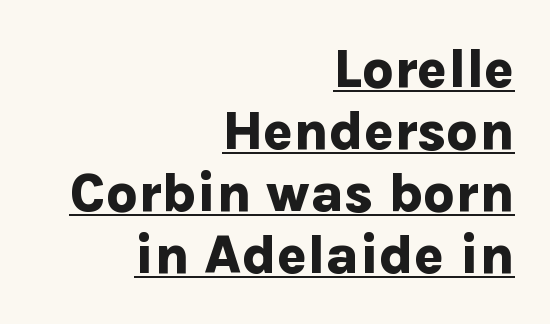
Q: Is the text bold? A: Yes.
Q: Is the text italic (slanted)? A: No, it is upright.
Q: Is the typeface a serif or a sans-serif typeface? A: Sans-serif.
Q: Is the text underlined? A: Yes.
Q: How is the paragraph aligned? A: Right-aligned.
Q: Is the spacing between letters normal or unusually wide? A: Normal.
Q: Is the spacing between lines tight, normal or loose? A: Tight.
Q: Width (condensed, normal, or wide)? A: Normal.
Q: Stroke contrast? A: Low.
Q: x-height? A: Medium.
Q: Monospaced? A: No.
